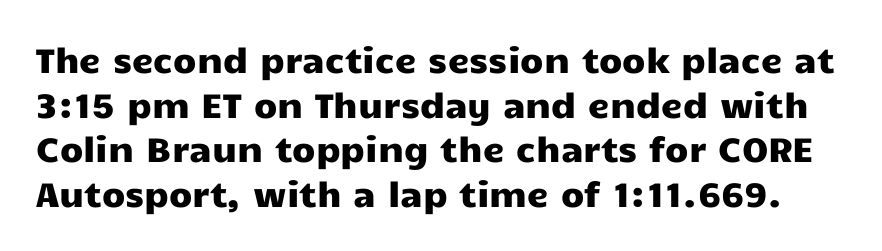
{"serif": "no", "italic": "no", "width": "wide", "stroke_contrast": "low", "x_height": "medium", "monospaced": "no", "underline": "no", "line_spacing": "normal", "line_spacing_ratio": 1.31, "letter_spacing": "normal", "letter_spacing_em": 0.0, "glyph_px": 34}
